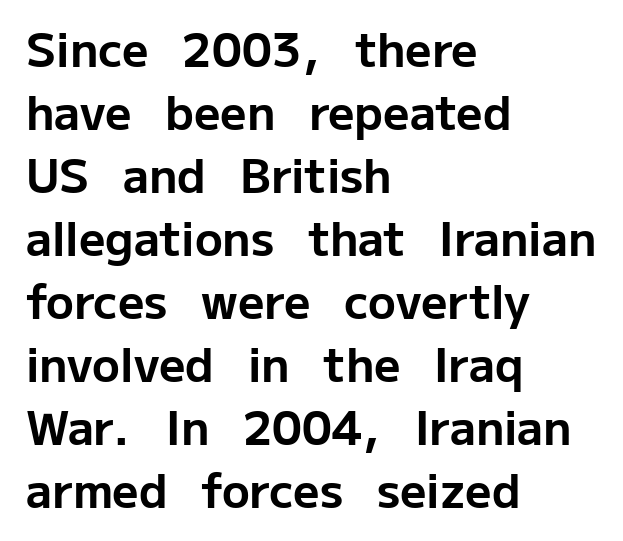
The image shows 46 px bold sans-serif type, upright; set left-aligned, normal line spacing (1.37x), normal letter spacing, not underlined; low stroke contrast and a medium x-height.
